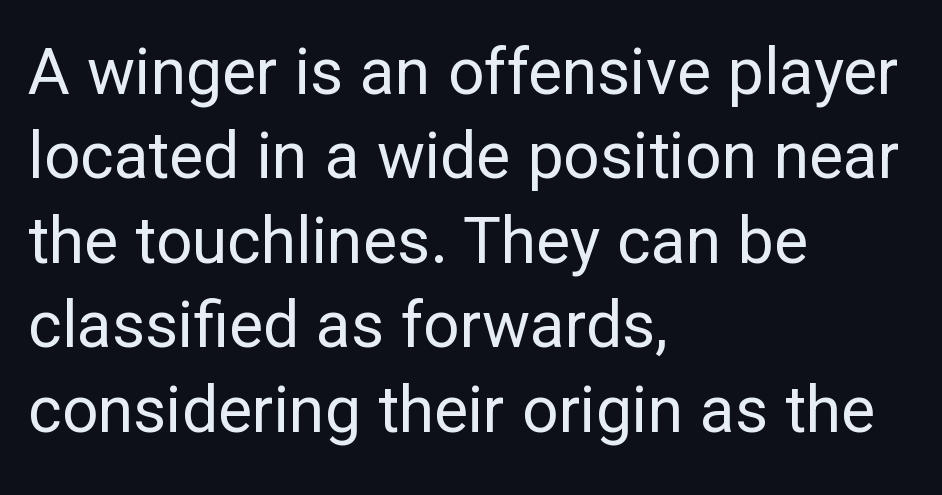
Q: Is the text bold? A: No.
Q: Is the text italic (slanted)? A: No, it is upright.
Q: Is the typeface a serif or a sans-serif typeface? A: Sans-serif.
Q: Is the text underlined? A: No.
Q: How is the paragraph aligned? A: Left-aligned.
Q: Is the spacing between letters normal or unusually wide? A: Normal.
Q: Is the spacing between lines tight, normal or loose? A: Normal.
Q: Width (condensed, normal, or wide)? A: Normal.
Q: Stroke contrast? A: Low.
Q: x-height? A: Medium.
Q: Monospaced? A: No.
